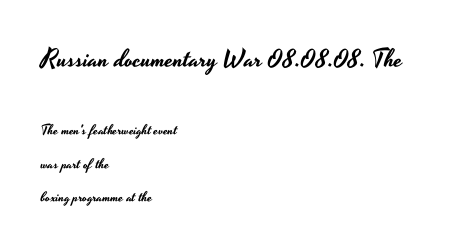
The type is set solid horizontally, with unmodified tracking. Every row of glyphs begins at an identical x-position on the left. The designer gave the opening block more size than the closing block. Plain, unruled lines of type. Airy leading.
